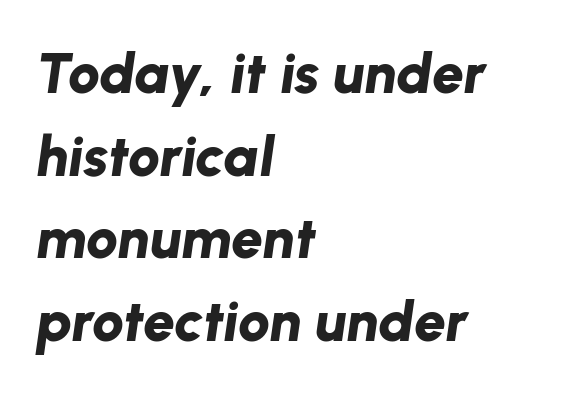
{"italic": "yes", "lean": "right", "slant_degrees": 8, "bold": "yes", "weight": "bold", "width": "normal", "stroke_contrast": "low", "x_height": "medium", "monospaced": "no", "underline": "no", "align": "left", "line_spacing": "normal", "line_spacing_ratio": 1.45, "letter_spacing": "normal", "letter_spacing_em": 0.0, "glyph_px": 57}
